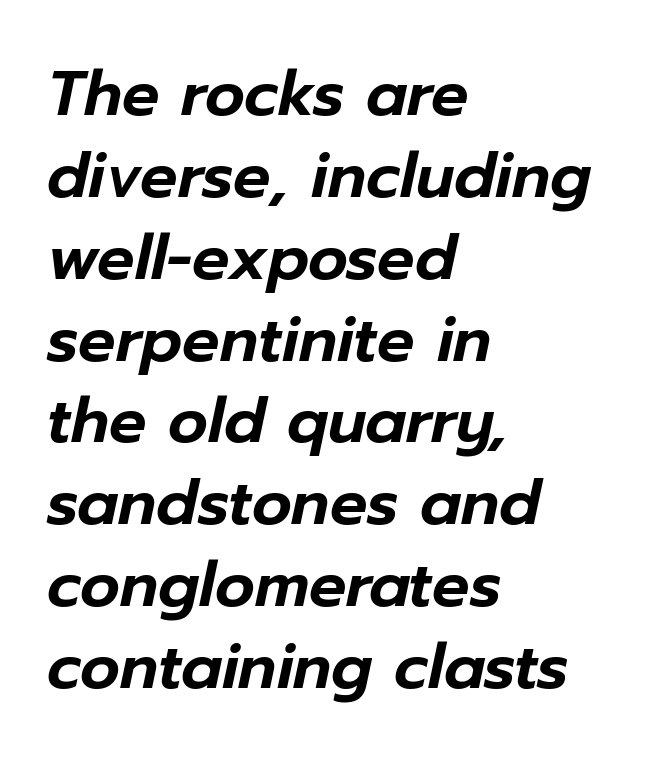
The image shows 62 px text type, italic (leaning right); set left-aligned, normal line spacing (1.32x), normal letter spacing, not underlined; low stroke contrast and a medium x-height.
